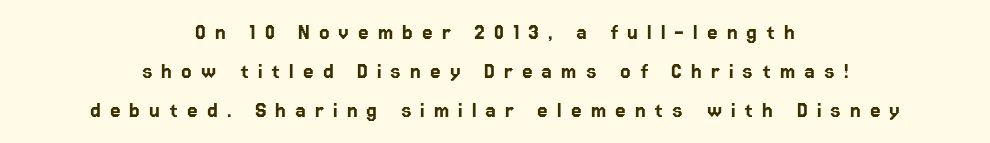
{"italic": "no", "underline": "no", "align": "center", "line_spacing": "normal", "line_spacing_ratio": 1.62, "letter_spacing": "wide", "letter_spacing_em": 0.38, "glyph_px": 24}
